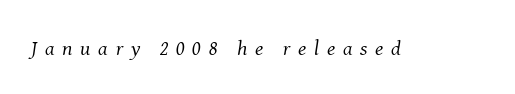
The image shows 21 px text type, italic (leaning right); set unusually wide letter spacing (+0.37 em), not underlined.
